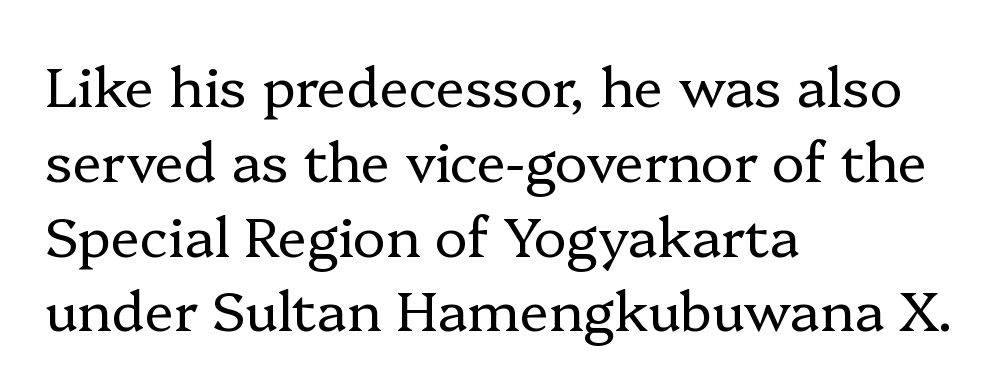
Q: Is the text bold? A: No.
Q: Is the text italic (slanted)? A: No, it is upright.
Q: Is the typeface a serif or a sans-serif typeface? A: Serif.
Q: Is the text underlined? A: No.
Q: How is the paragraph aligned? A: Left-aligned.
Q: Is the spacing between letters normal or unusually wide? A: Normal.
Q: Is the spacing between lines tight, normal or loose? A: Normal.
Q: Width (condensed, normal, or wide)? A: Normal.
Q: Stroke contrast? A: Low.
Q: x-height? A: Medium.
Q: Monospaced? A: No.
